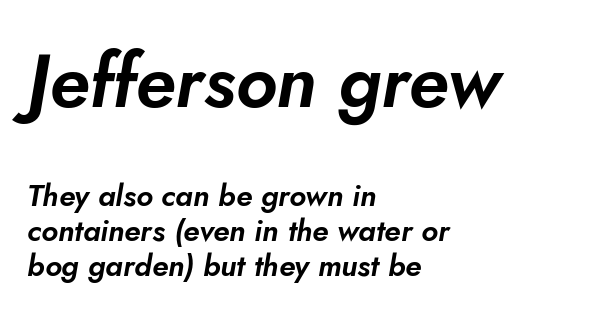
The image shows 74 px text type, italic (leaning right); set left-aligned, line spacing 1.17x, normal letter spacing, not underlined; the first (top) block is 2.47x larger; low stroke contrast and a small x-height.
